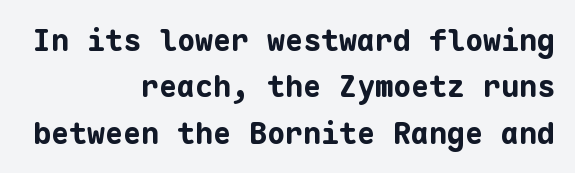
{"serif": "no", "italic": "no", "bold": "yes", "weight": "bold", "width": "normal", "stroke_contrast": "low", "x_height": "medium", "monospaced": "yes", "underline": "no", "align": "right", "line_spacing": "normal", "line_spacing_ratio": 1.55, "letter_spacing": "normal", "letter_spacing_em": 0.0, "glyph_px": 30}
